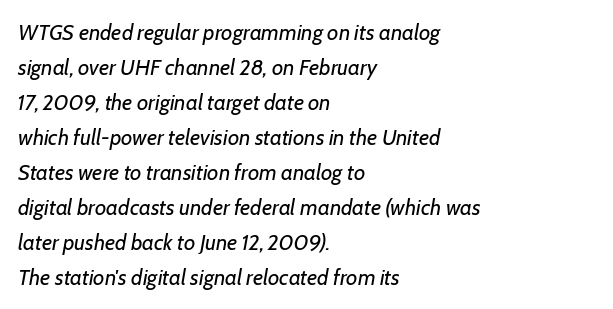
A light-to-regular cut is what we see here. No extra tracking has been applied to these lines. Regarding leading, the lines here are spaced in the standard way. Designer's note — italics engaged. Which margin do the lines hug? The left one — the right edge is uneven.
